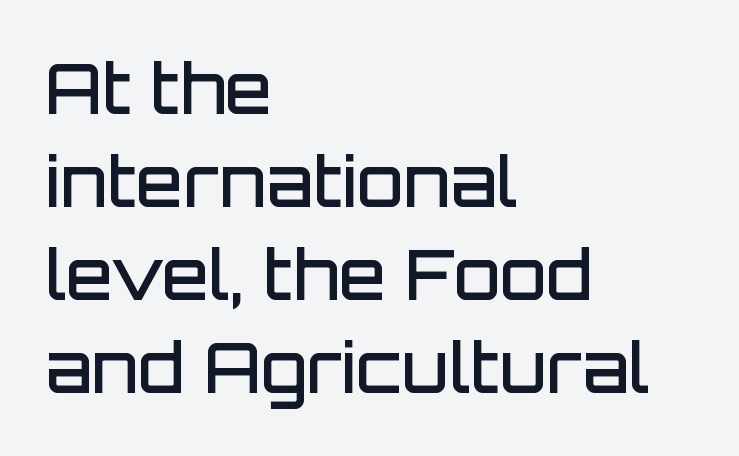
A classic flush-left, rag-right setting is used for this passage. Posture: straight, roman, zero tilt. The rendering uses a semibold face; strokes are thickened but not to full bold. A clean baseline with only descenders dipping below it. No feet cap the strokes, marking this as sans-serif type. The letterforms sit shoulder to shoulder at normal distance.
